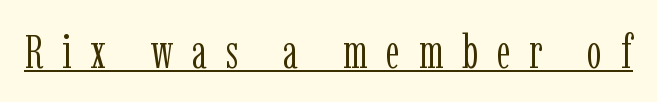
Q: Is the text bold? A: No.
Q: Is the text italic (slanted)? A: No, it is upright.
Q: Is the typeface a serif or a sans-serif typeface? A: Serif.
Q: Is the text underlined? A: Yes.
Q: Is the spacing between letters normal or unusually wide? A: Unusually wide.
Q: Width (condensed, normal, or wide)? A: Condensed.
Q: Stroke contrast? A: Low.
Q: x-height? A: Medium.
Q: Monospaced? A: No.
